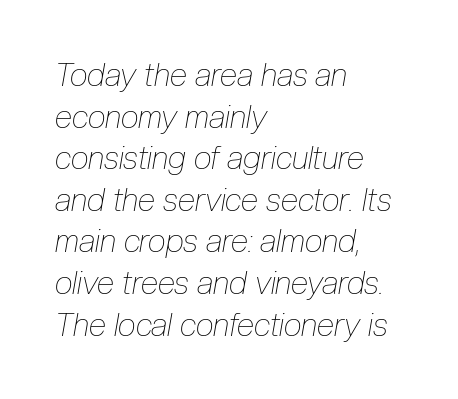
Does the lettering tilt? It does — this is italic. Each line starts at the same left margin while the right side varies. Notice how descenders clear the ascenders below comfortably — that's standard leading. Plain, unruled lines of type.
